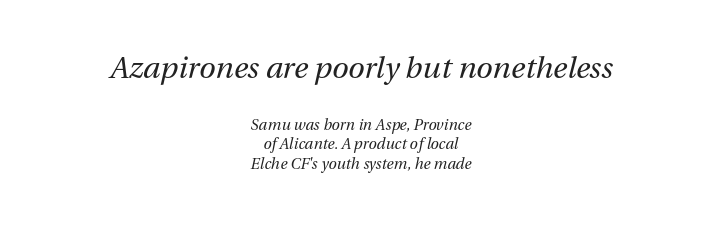
{"italic": "yes", "lean": "right", "slant_degrees": 13, "bold": "no", "weight": "regular", "width": "normal", "stroke_contrast": "medium", "x_height": "medium", "monospaced": "no", "underline": "no", "align": "center", "line_spacing": "normal", "line_spacing_ratio": 1.3, "letter_spacing": "normal", "letter_spacing_em": 0.0, "larger_block": "first", "size_ratio": 2.0, "glyph_px": 30}
